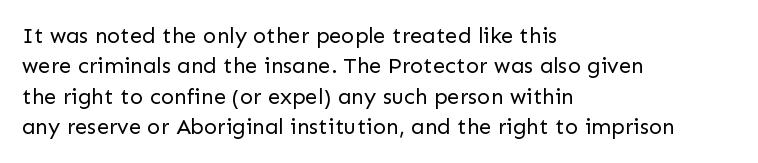
A quiet, ordinary-to-light weight characterises the typeface. The text block is weighted toward the left margin, trailing off unevenly rightward. This rendering leaves character spacing at its baseline value. Characters remain perfectly vertical along every line. The strip under each line holds only bare page.
